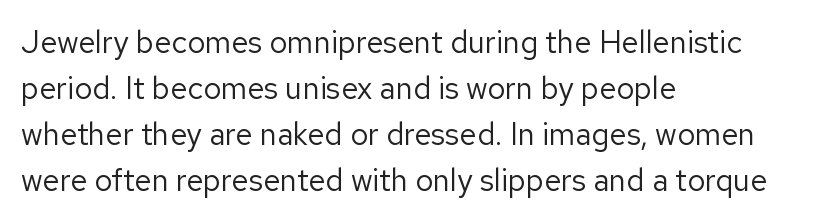
Q: Is the text bold? A: No.
Q: Is the text italic (slanted)? A: No, it is upright.
Q: Is the typeface a serif or a sans-serif typeface? A: Sans-serif.
Q: Is the text underlined? A: No.
Q: How is the paragraph aligned? A: Left-aligned.
Q: Is the spacing between letters normal or unusually wide? A: Normal.
Q: Is the spacing between lines tight, normal or loose? A: Normal.
Q: Width (condensed, normal, or wide)? A: Normal.
Q: Stroke contrast? A: Low.
Q: x-height? A: Medium.
Q: Monospaced? A: No.
